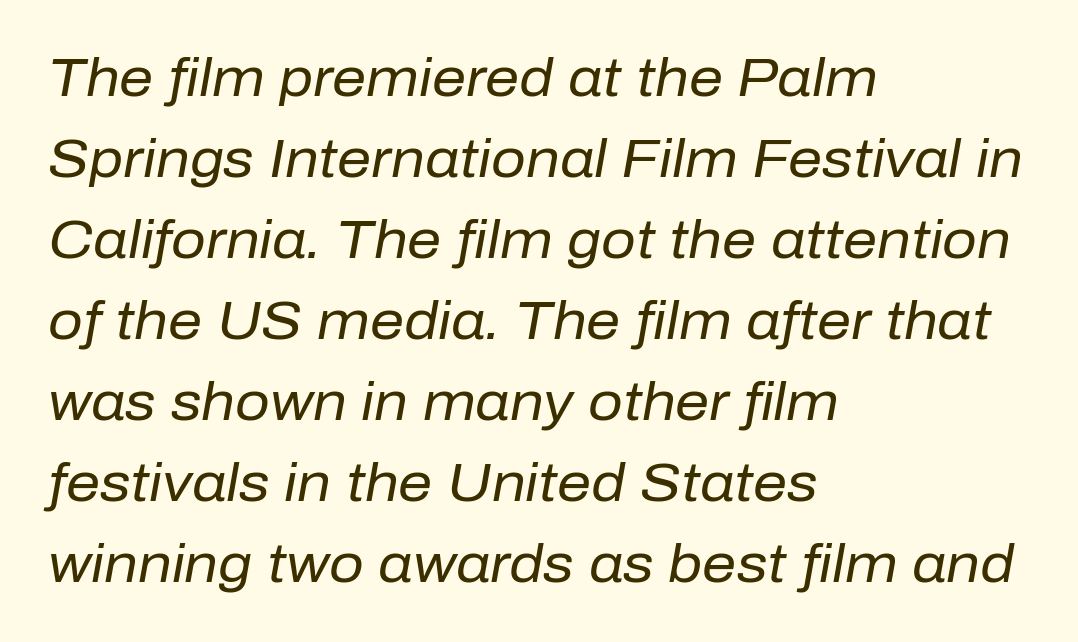
The image shows 54 px regular-weight type, italic (leaning right); set left-aligned, normal line spacing (1.5x), normal letter spacing, not underlined; low stroke contrast and a medium x-height.
